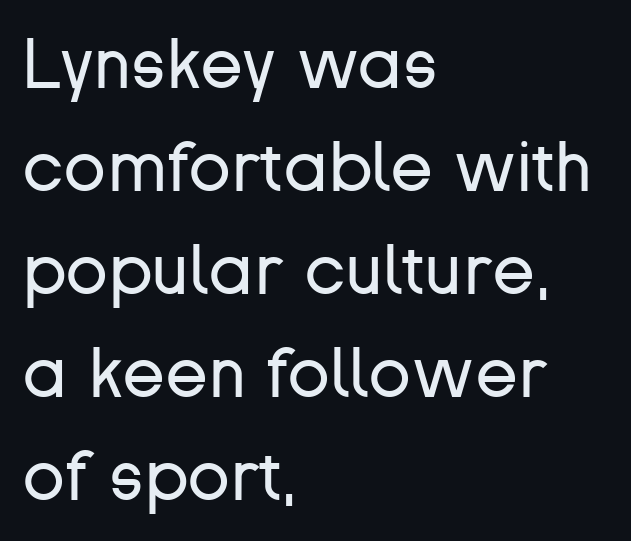
Q: Is the text bold? A: No.
Q: Is the text italic (slanted)? A: No, it is upright.
Q: Is the typeface a serif or a sans-serif typeface? A: Sans-serif.
Q: Is the text underlined? A: No.
Q: How is the paragraph aligned? A: Left-aligned.
Q: Is the spacing between letters normal or unusually wide? A: Normal.
Q: Is the spacing between lines tight, normal or loose? A: Normal.
Q: Width (condensed, normal, or wide)? A: Normal.
Q: Stroke contrast? A: Low.
Q: x-height? A: Medium.
Q: Monospaced? A: No.
